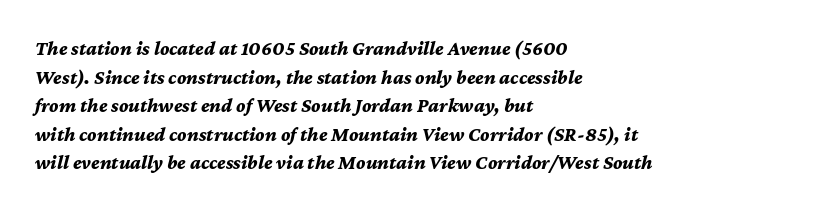
Q: Is the text bold? A: Yes.
Q: Is the text italic (slanted)? A: Yes, it leans right by about 12 degrees.
Q: Is the text underlined? A: No.
Q: How is the paragraph aligned? A: Left-aligned.
Q: Is the spacing between letters normal or unusually wide? A: Normal.
Q: Is the spacing between lines tight, normal or loose? A: Normal.
